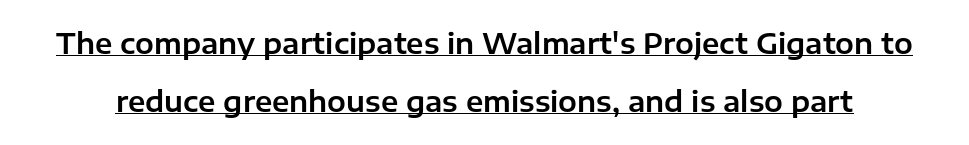
{"serif": "no", "italic": "no", "width": "normal", "stroke_contrast": "low", "x_height": "medium", "monospaced": "no", "underline": "yes", "line_spacing": "loose", "line_spacing_ratio": 2.08, "letter_spacing": "normal", "letter_spacing_em": 0.0, "glyph_px": 28}
